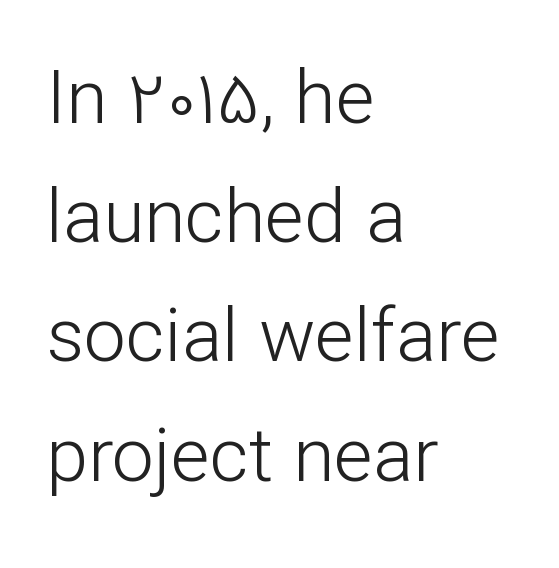
One glance says typical: line gaps are just what's usual. Students, note that the glyphs here touch the page at normal intervals. Are there feet on the stems? There aren't — it's a sans. Unmarked baselines from the first word to the last. The cut favours lightness, reaching ordinary text weight at its darkest.
